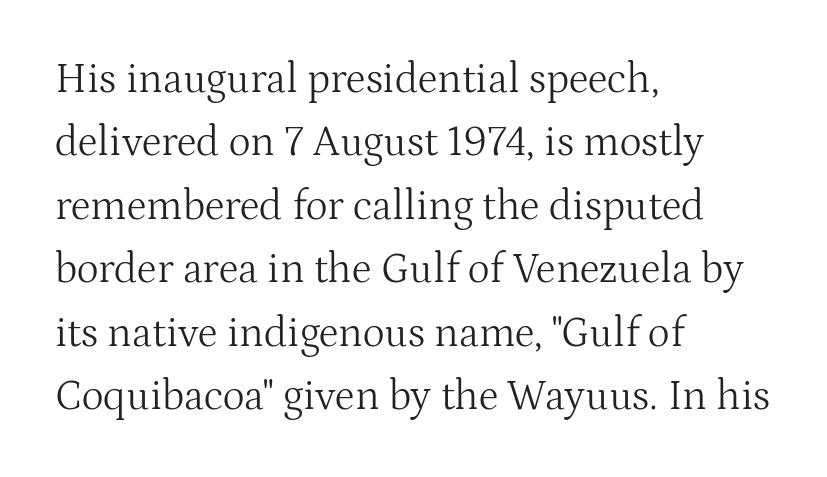
The image shows 42 px light serif type, upright; set left-aligned, normal line spacing (1.51x), normal letter spacing, not underlined; medium stroke contrast and a medium x-height.
